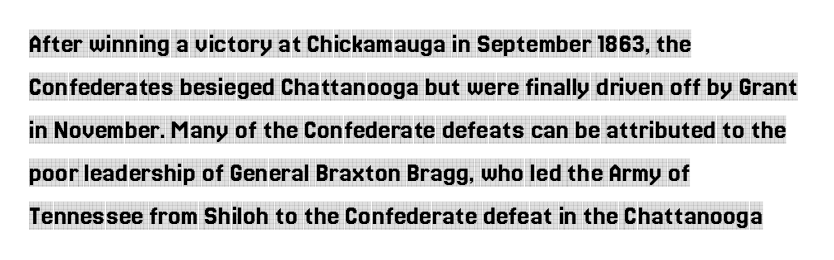
Spacing verdict: proportional, widths tailored to each character. The letters stand straight up with perfectly vertical stems. The horizontal fit of the characters is conventional and even. Teacher's note: observe the even left margin — that is flush-left alignment. Quick note: underline off. Vertically, the passage feels balanced, rows spaced as you'd expect.
